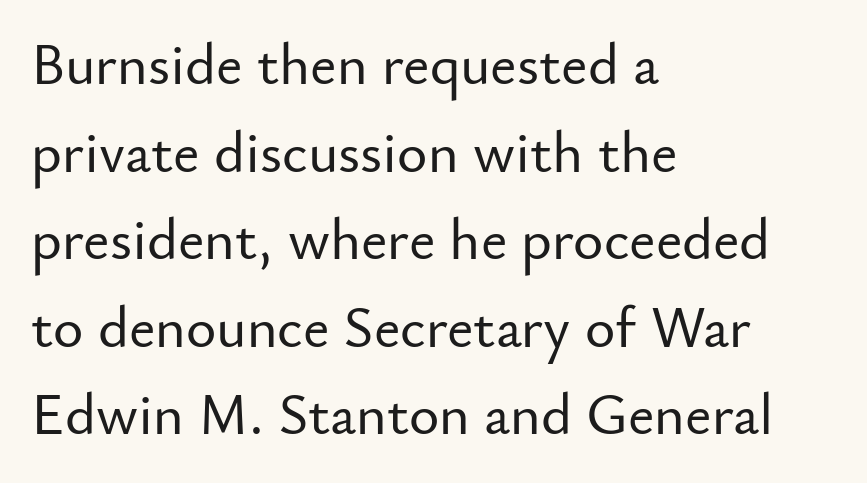
{"serif": "no", "italic": "no", "width": "normal", "stroke_contrast": "low", "x_height": "small", "monospaced": "no", "underline": "no", "align": "left", "line_spacing": "normal", "line_spacing_ratio": 1.51, "letter_spacing": "normal", "letter_spacing_em": 0.0, "glyph_px": 58}
